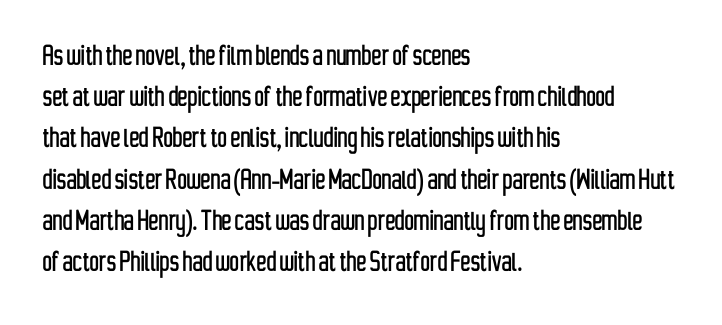
{"serif": "no", "italic": "no", "width": "condensed", "stroke_contrast": "low", "x_height": "medium", "monospaced": "no", "underline": "no", "align": "left", "line_spacing": "normal", "line_spacing_ratio": 1.25, "letter_spacing": "normal", "letter_spacing_em": 0.0, "glyph_px": 33}
